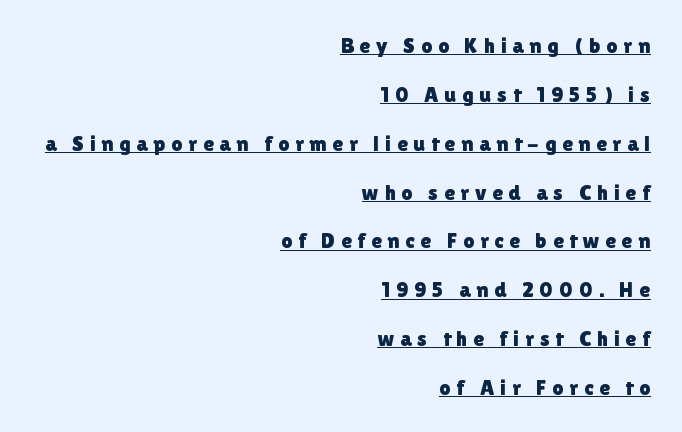
Emphasis is given by a line drawn under the lettering. The axis of the letterforms is exactly vertical. The lines are spread far apart with generous leading. Which margin do the lines hug? The right one — the left edge is uneven.
